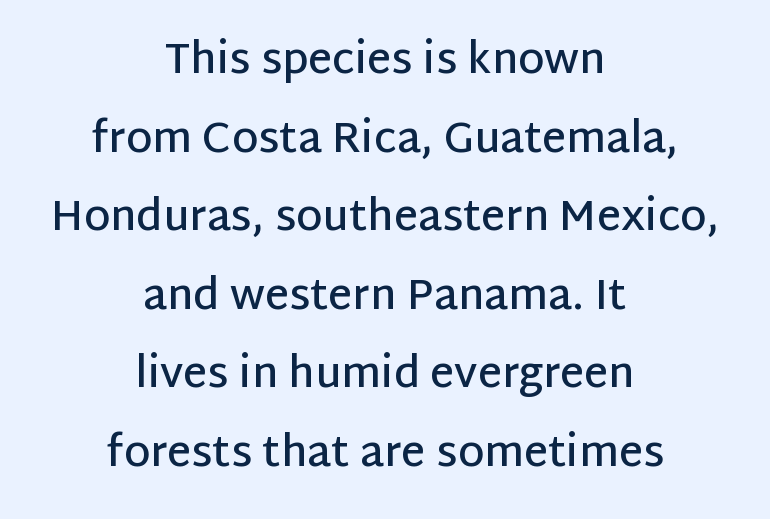
{"serif": "no", "italic": "no", "bold": "semi", "weight": "semibold", "width": "normal", "stroke_contrast": "low", "x_height": "large", "monospaced": "no", "underline": "no", "align": "center", "line_spacing_ratio": 1.87, "letter_spacing": "normal", "letter_spacing_em": 0.0, "glyph_px": 42}
